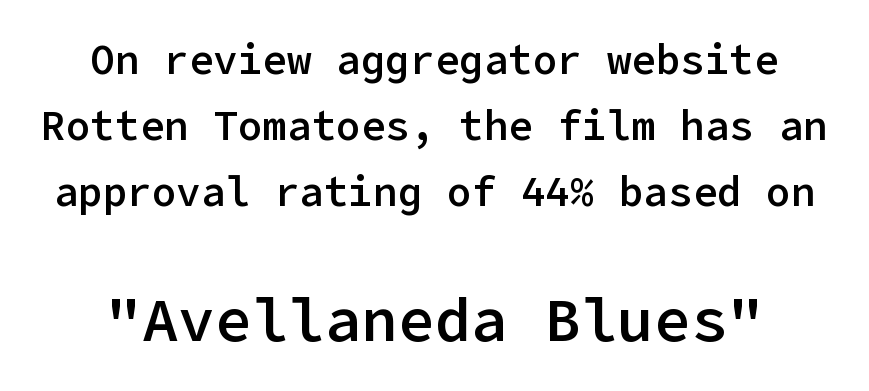
Q: Is the text bold? A: Semi-bold.
Q: Is the text italic (slanted)? A: No, it is upright.
Q: Is the typeface a serif or a sans-serif typeface? A: Sans-serif.
Q: Is the text underlined? A: No.
Q: Is the spacing between letters normal or unusually wide? A: Normal.
Q: Is the spacing between lines tight, normal or loose? A: Normal.
Q: Which block of text is set in a larger size, the first (top) or the second (bottom)? A: The second (bottom) one.
Q: Width (condensed, normal, or wide)? A: Normal.
Q: Stroke contrast? A: Low.
Q: x-height? A: Medium.
